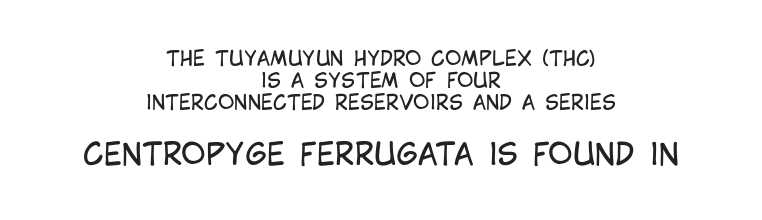
{"serif": "no", "italic": "no", "bold": "no", "weight": "regular", "width": "condensed", "stroke_contrast": "low", "x_height": "large", "monospaced": "no", "underline": "no", "align": "center", "line_spacing": "tight", "line_spacing_ratio": 1.11, "letter_spacing": "normal", "letter_spacing_em": 0.0, "larger_block": "second", "size_ratio": 1.5, "glyph_px": 30}
